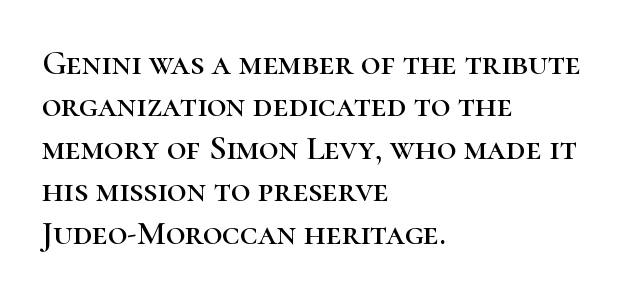
The image shows 34 px serif type, upright; set left-aligned, normal line spacing (1.25x), normal letter spacing, not underlined; high stroke contrast and a medium x-height.
